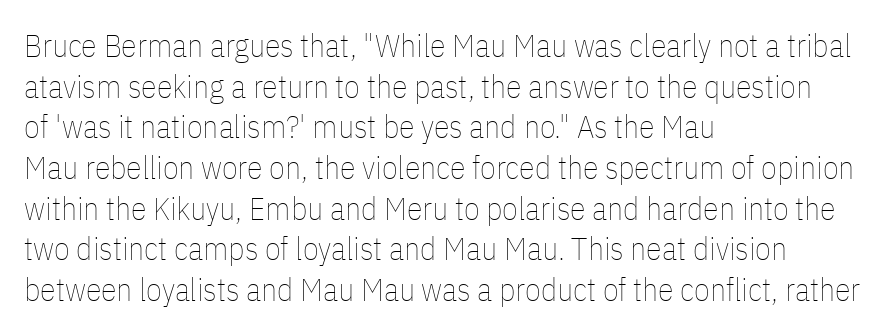
Q: Is the text bold? A: No.
Q: Is the text italic (slanted)? A: No, it is upright.
Q: Is the text underlined? A: No.
Q: How is the paragraph aligned? A: Left-aligned.
Q: Is the spacing between letters normal or unusually wide? A: Normal.
Q: Is the spacing between lines tight, normal or loose? A: Normal.
Q: Width (condensed, normal, or wide)? A: Condensed.
Q: Stroke contrast? A: Low.
Q: x-height? A: Medium.
Q: Monospaced? A: No.
